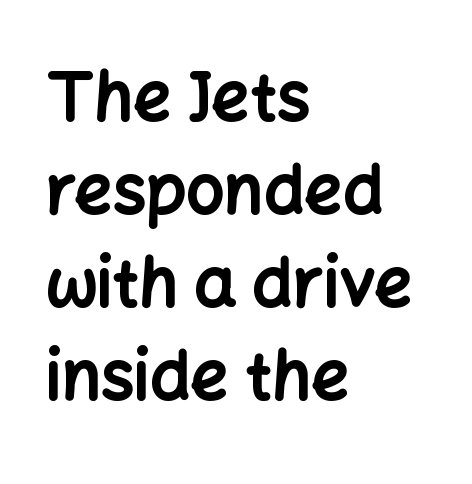
Q: Is the text bold? A: Yes.
Q: Is the text italic (slanted)? A: No, it is upright.
Q: Is the typeface a serif or a sans-serif typeface? A: Sans-serif.
Q: Is the text underlined? A: No.
Q: How is the paragraph aligned? A: Left-aligned.
Q: Is the spacing between letters normal or unusually wide? A: Normal.
Q: Is the spacing between lines tight, normal or loose? A: Normal.
Q: Width (condensed, normal, or wide)? A: Normal.
Q: Stroke contrast? A: Low.
Q: x-height? A: Medium.
Q: Monospaced? A: No.
